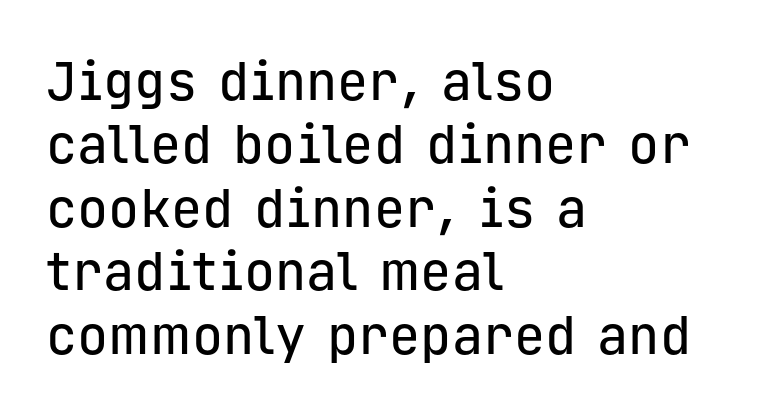
The image shows 52 px sans-serif type, upright, monospaced; set left-aligned, line spacing 1.22x, normal letter spacing, not underlined; low stroke contrast and a medium x-height.
